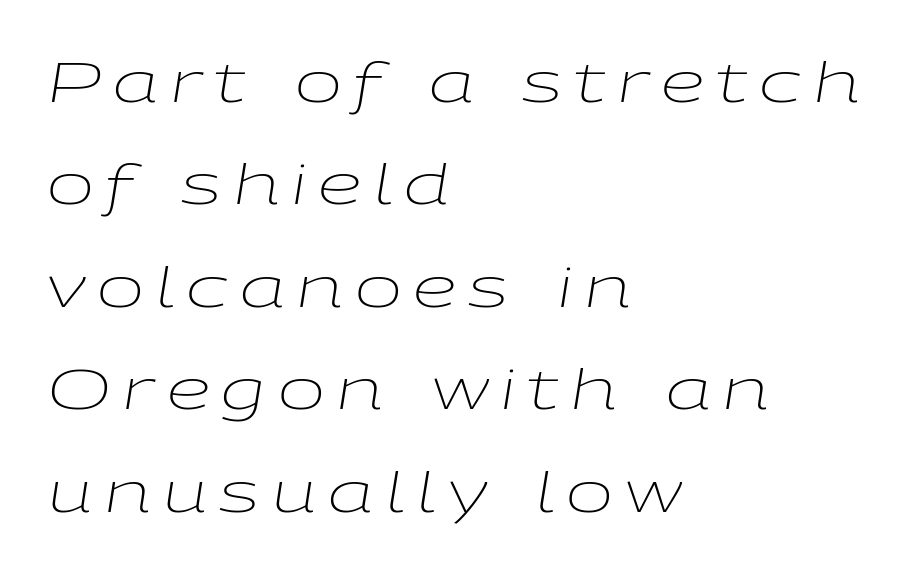
Designer's note — italics engaged. The paragraph has a hard left edge and a soft right edge. Caption: expanded tracking, letters set apart. The letters advance in unequal steps, a hallmark of proportional type. Summary of weight: not heavy and not bold. Any mark beneath the type? The region is blank.
